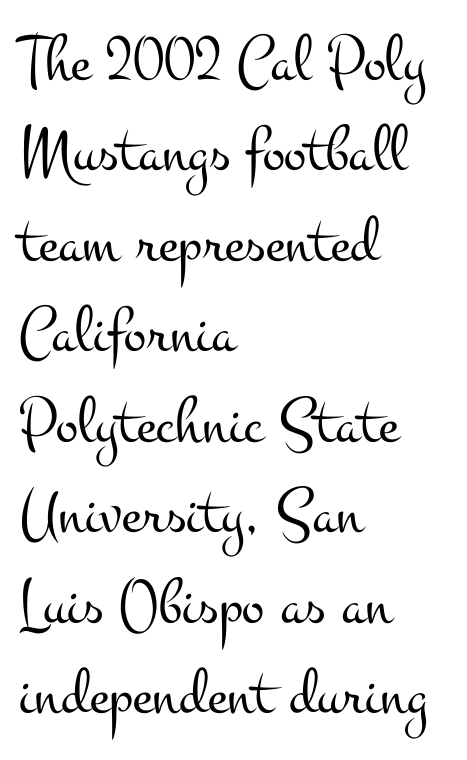
Little horizontal feet cap the strokes, marking this as serif type. A typesetter would call this leading conventional body-copy spacing. You could call the tracking neutral — neither tight nor loose. Underline: absent.
